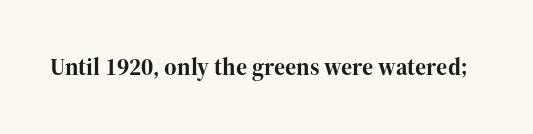
Q: Is the text bold? A: Yes.
Q: Is the text italic (slanted)? A: No, it is upright.
Q: Is the text underlined? A: No.
Q: Is the spacing between letters normal or unusually wide? A: Normal.
